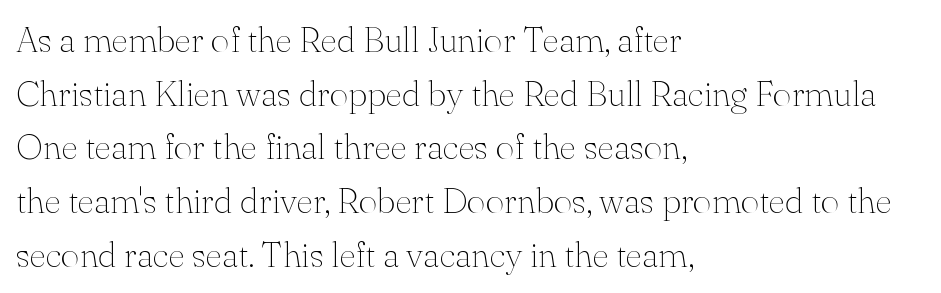
{"serif": "yes", "italic": "no", "bold": "no", "weight": "thin", "width": "normal", "stroke_contrast": "medium", "x_height": "small", "monospaced": "no", "underline": "no", "align": "left", "line_spacing": "normal", "line_spacing_ratio": 1.49, "letter_spacing": "normal", "letter_spacing_em": 0.0, "glyph_px": 36}
